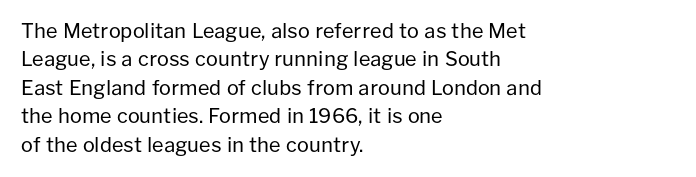
Q: Is the text bold? A: No.
Q: Is the text italic (slanted)? A: No, it is upright.
Q: Is the text underlined? A: No.
Q: How is the paragraph aligned? A: Left-aligned.
Q: Is the spacing between letters normal or unusually wide? A: Normal.
Q: Is the spacing between lines tight, normal or loose? A: Normal.
